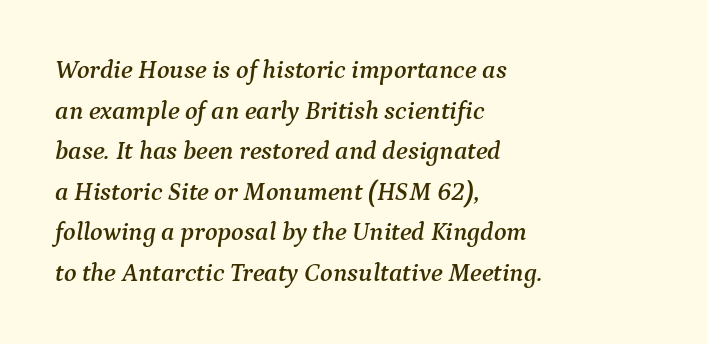
Q: Is the text italic (slanted)? A: Yes, it leans right by about 9 degrees.
Q: Is the text underlined? A: No.
Q: How is the paragraph aligned? A: Left-aligned.
Q: Is the spacing between letters normal or unusually wide? A: Normal.
Q: Is the spacing between lines tight, normal or loose? A: Normal.
